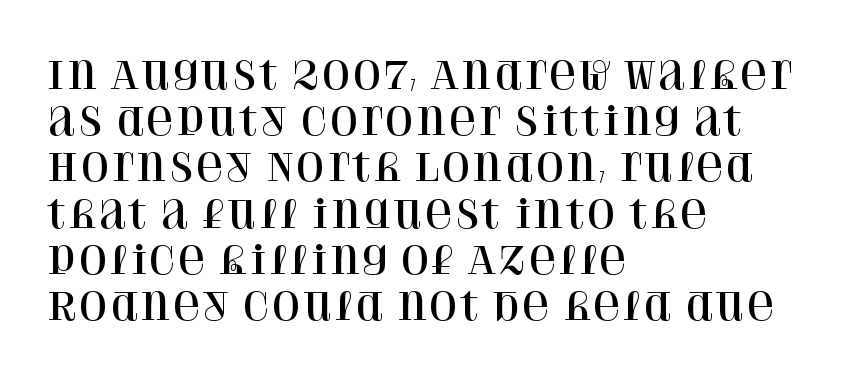
{"serif": "yes", "italic": "no", "width": "normal", "stroke_contrast": "high", "x_height": "large", "monospaced": "no", "underline": "no", "align": "left", "line_spacing": "normal", "line_spacing_ratio": 1.25, "letter_spacing": "normal", "letter_spacing_em": 0.0, "glyph_px": 37}
